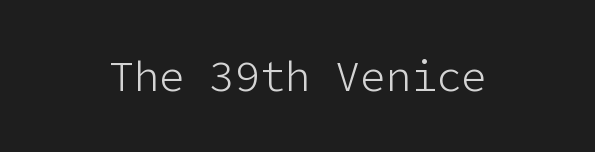
{"serif": "no", "italic": "no", "bold": "no", "weight": "light", "width": "normal", "stroke_contrast": "low", "x_height": "medium", "underline": "no", "letter_spacing": "normal", "letter_spacing_em": 0.0, "glyph_px": 42}
